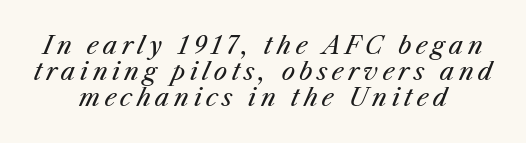
Stroke thickness stays within the range of a standard reading face or lighter. Does the leading feel generous? Not at all — it's pinched. This sample is center-justified, so both line endings float freely. The gap between lines stays unmarked. There's an unmistakable incline to the writing here.
